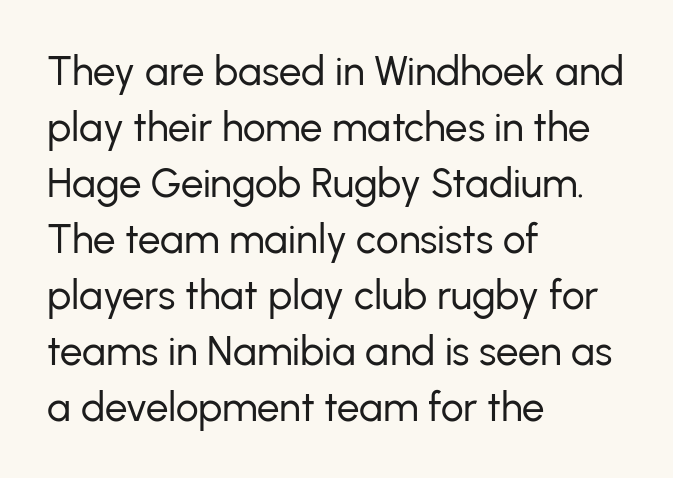
I'd call this a sans setting — the letters go barefoot. You could call the tracking neutral — neither tight nor loose. No letter is thick-stroked: the sample isn't bold. These lines were composed using upright roman letters. Caption: multi-line text, flush left, ragged right. These lines sit exactly where default settings would place them.
